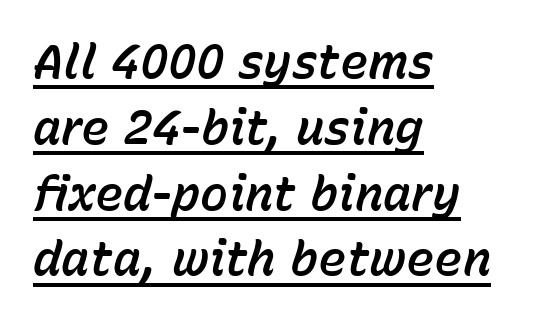
Casual observation: everything's shoved over to the left. Notice how the stems are inclined rather than vertical — that's the hallmark of italics. The rendered words wear a rule along their underside. Is this a fixed-width face? No — the glyphs have proportional, varying widths. How are the letters spaced? Ordinarily, with no added tracking.
